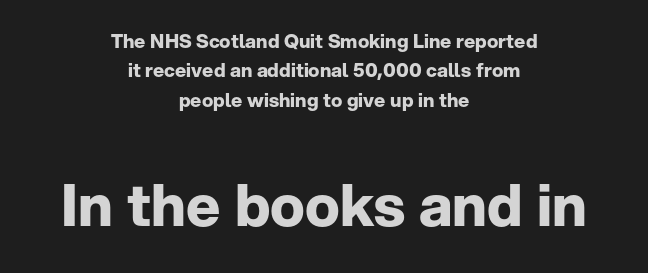
The image shows 58 px bold sans-serif type, upright; set centered, normal line spacing (1.55x), normal letter spacing, not underlined; the second (bottom) block is 3.05x larger; low stroke contrast and a medium x-height.
